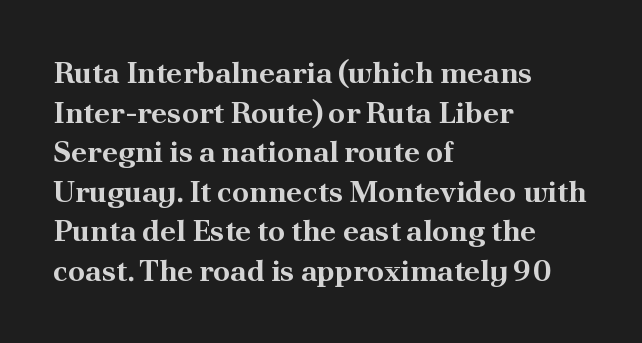
The image shows 30 px bold serif type, upright; set left-aligned, normal line spacing (1.32x), normal letter spacing, not underlined; medium stroke contrast and a small x-height.
